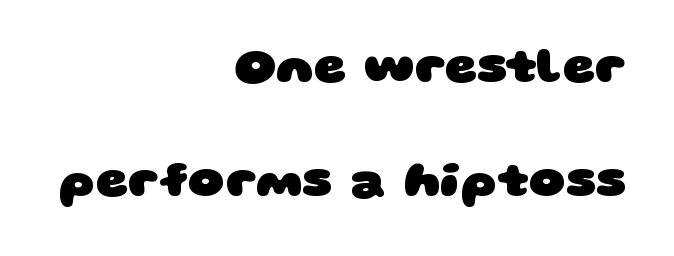
Casual observation: everything's shoved over to the right. Underlining? Definitely not there. Type style note: lacks serifs. The tracking reads as untouched default to a designer's eye. Notice how thick the strokes are: this is what a full bold looks like.
